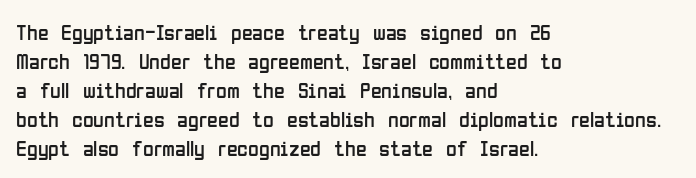
The image shows 22 px text type, upright; set left-aligned, normal line spacing (1.32x), normal letter spacing, not underlined.
